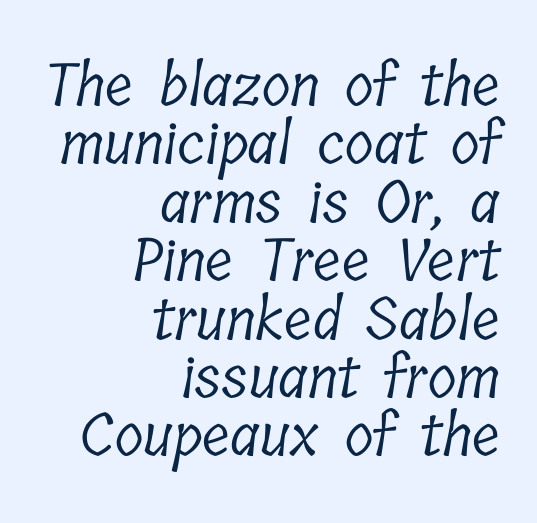
Q: Is the text bold? A: No.
Q: Is the typeface a serif or a sans-serif typeface? A: Serif.
Q: Is the text underlined? A: No.
Q: How is the paragraph aligned? A: Right-aligned.
Q: Is the spacing between letters normal or unusually wide? A: Normal.
Q: Is the spacing between lines tight, normal or loose? A: Tight.
Q: Width (condensed, normal, or wide)? A: Condensed.
Q: Stroke contrast? A: Low.
Q: x-height? A: Medium.
Q: Monospaced? A: No.
